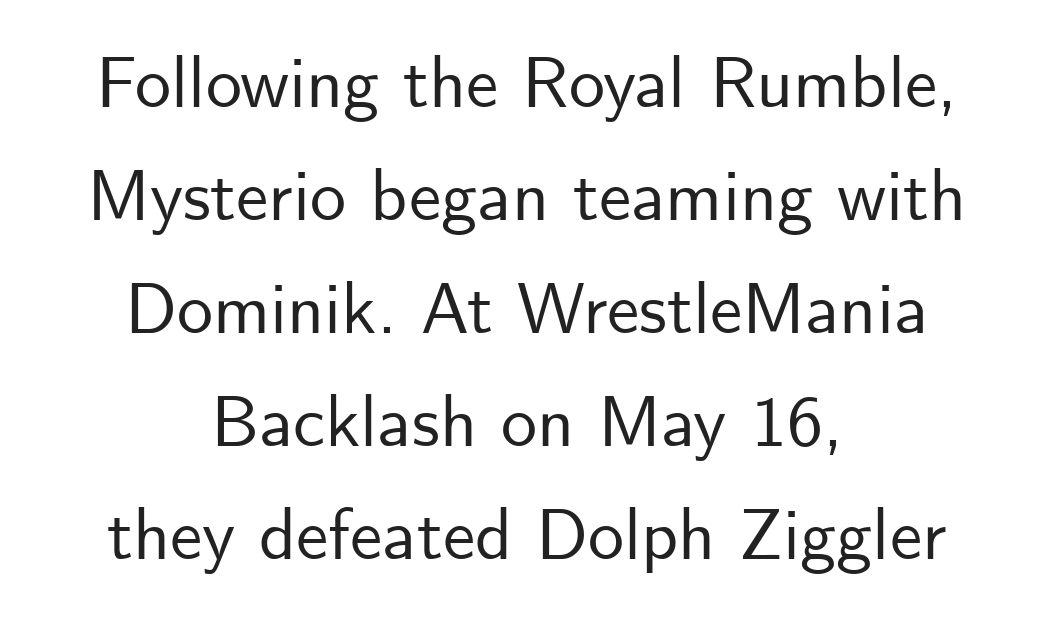
Short note: letters normally spaced. Plain, unruled lines of type. Every row of glyphs is offset so its center matches the block's center. A normal amount of white space separates one row of letters from the next. Characters remain perfectly vertical along every line. A typesetter would call this proportional, since set widths differ per character.
